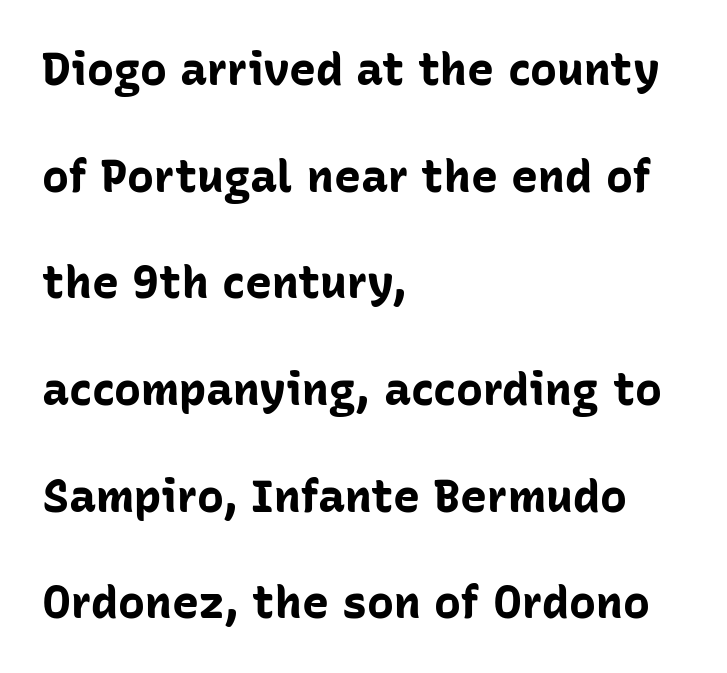
The image shows 45 px bold sans-serif type, upright; set left-aligned, loose line spacing (2.37x), normal letter spacing, not underlined; low stroke contrast and a medium x-height.
